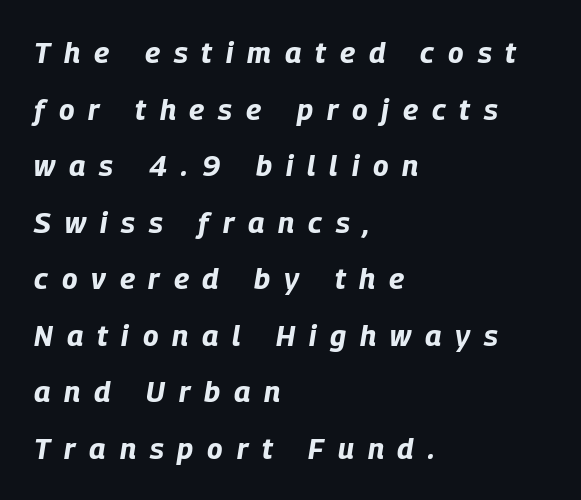
{"italic": "yes", "lean": "right", "slant_degrees": 9, "bold": "yes", "weight": "bold", "width": "condensed", "stroke_contrast": "low", "x_height": "large", "monospaced": "no", "underline": "no", "align": "left", "line_spacing": "loose", "line_spacing_ratio": 1.95, "letter_spacing": "wide", "letter_spacing_em": 0.48, "glyph_px": 29}
